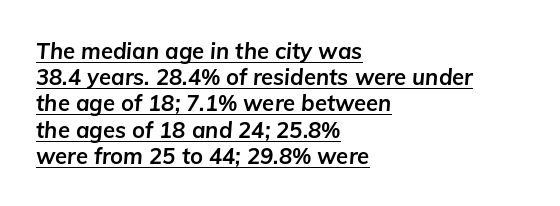
The gaps between neighbouring characters are ordinary and unremarkable. Characters are canted at an angle relative to the baseline's perpendicular. Beneath each row of characters lies a ruled line. Short and long lines alike share a common starting point at left. In terms of weight, the rendering is a true, heavy bold.
